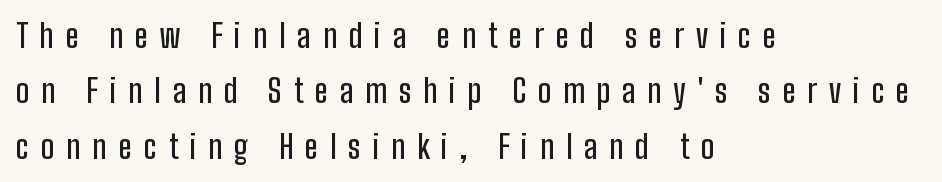
The image shows 32 px condensed sans-serif type, upright; set left-aligned, line spacing 1.73x, unusually wide letter spacing (+0.37 em), not underlined; low stroke contrast and a medium x-height.
